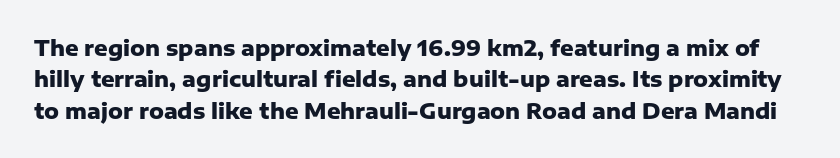
The image shows 21 px bold type, upright; set normal line spacing (1.49x), normal letter spacing, not underlined.
